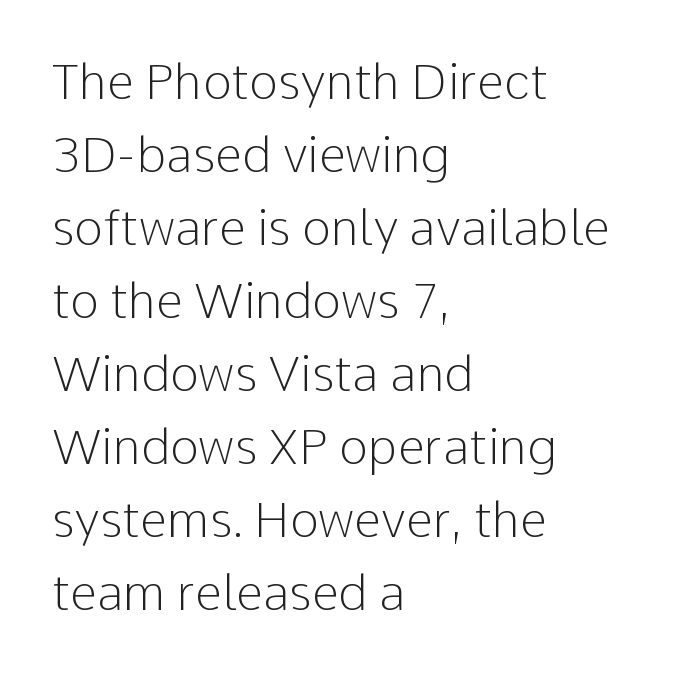
{"serif": "no", "italic": "no", "bold": "no", "weight": "light", "width": "normal", "stroke_contrast": "low", "x_height": "medium", "monospaced": "no", "underline": "no", "align": "left", "line_spacing": "normal", "line_spacing_ratio": 1.49, "letter_spacing": "normal", "letter_spacing_em": 0.0, "glyph_px": 49}
